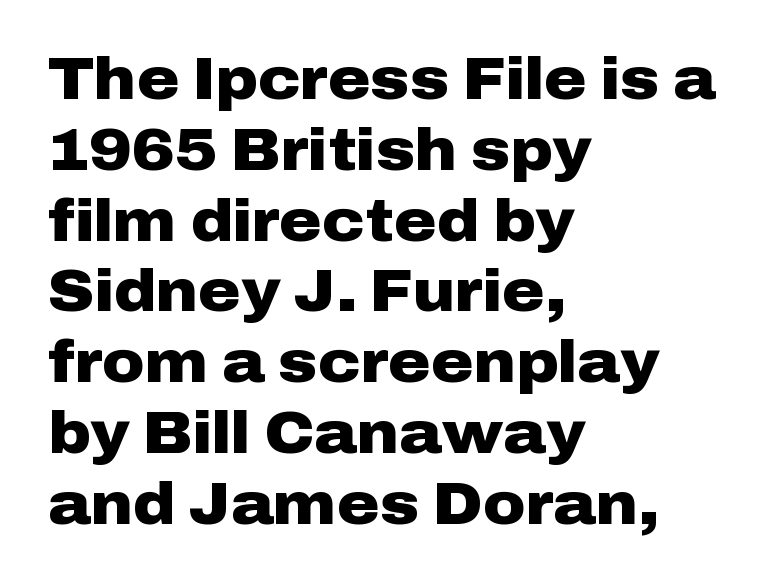
{"serif": "no", "italic": "no", "bold": "yes", "weight": "heavy", "width": "wide", "stroke_contrast": "low", "x_height": "medium", "monospaced": "no", "underline": "no", "align": "left", "line_spacing_ratio": 1.22, "letter_spacing": "normal", "letter_spacing_em": 0.0, "glyph_px": 58}
